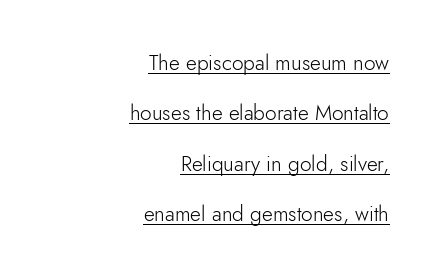
Q: Is the text bold? A: No.
Q: Is the text italic (slanted)? A: No, it is upright.
Q: Is the text underlined? A: Yes.
Q: How is the paragraph aligned? A: Right-aligned.
Q: Is the spacing between letters normal or unusually wide? A: Normal.
Q: Is the spacing between lines tight, normal or loose? A: Loose.
